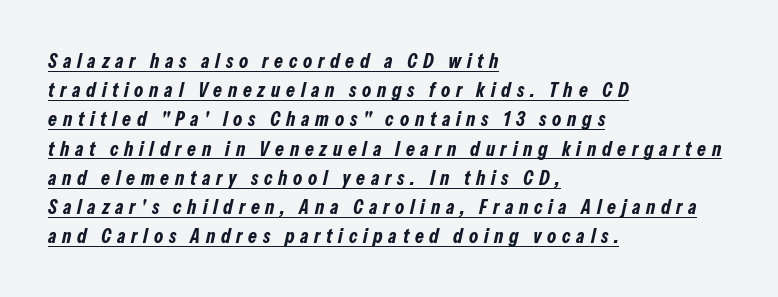
A normal amount of white space separates one row of letters from the next. Every letter is thick-stroked: bold, no question. Tall strokes in this sample are angled rather than plumb. Glance below the letters and you will spot a drawn line. The tracking reads as deliberately expanded to a designer's eye.
